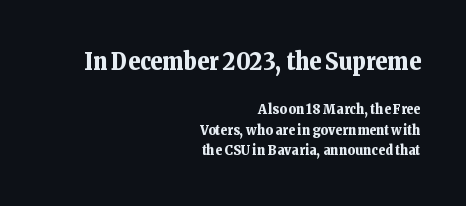
The image shows 24 px bold type, upright; set right-aligned, normal line spacing (1.46x), normal letter spacing, not underlined; the first (top) block is 1.71x larger.
